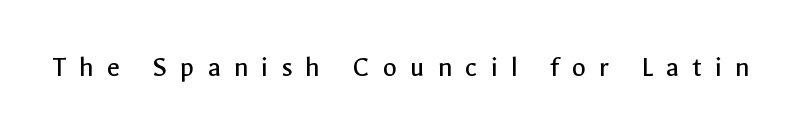
Q: Is the text bold? A: No.
Q: Is the text italic (slanted)? A: No, it is upright.
Q: Is the typeface a serif or a sans-serif typeface? A: Sans-serif.
Q: Is the text underlined? A: No.
Q: Is the spacing between letters normal or unusually wide? A: Unusually wide.
Q: Width (condensed, normal, or wide)? A: Normal.
Q: x-height? A: Medium.
Q: Monospaced? A: No.
